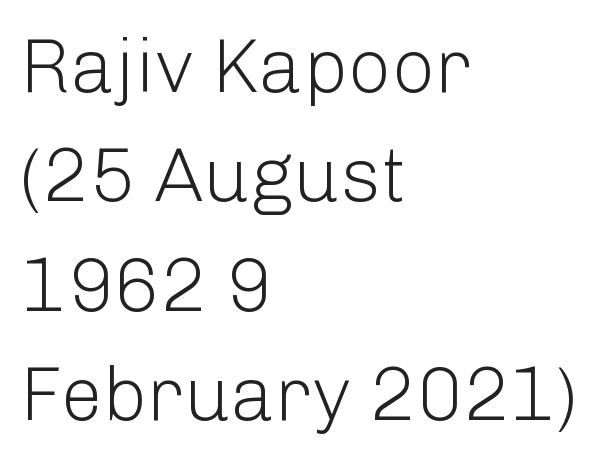
{"serif": "no", "italic": "no", "bold": "no", "weight": "light", "width": "normal", "stroke_contrast": "low", "x_height": "medium", "monospaced": "no", "underline": "no", "align": "left", "line_spacing": "normal", "line_spacing_ratio": 1.44, "letter_spacing": "normal", "letter_spacing_em": 0.0, "glyph_px": 76}
